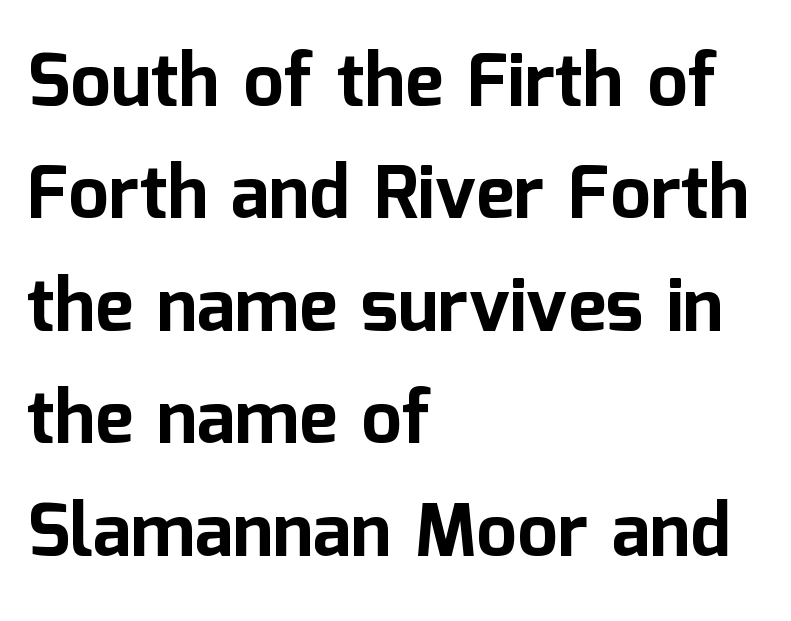
{"serif": "no", "italic": "no", "bold": "yes", "weight": "bold", "width": "normal", "stroke_contrast": "low", "x_height": "medium", "monospaced": "no", "underline": "no", "align": "left", "line_spacing": "normal", "line_spacing_ratio": 1.54, "letter_spacing": "normal", "letter_spacing_em": 0.0, "glyph_px": 73}
